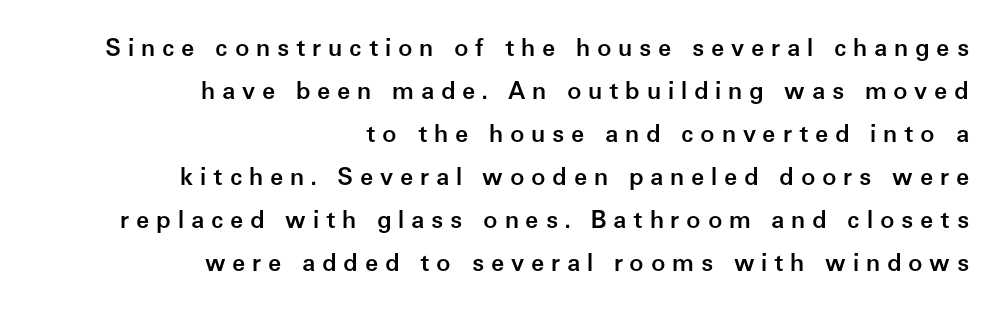
The image shows 24 px text type, upright; set right-aligned, line spacing 1.79x, unusually wide letter spacing (+0.28 em), not underlined.
